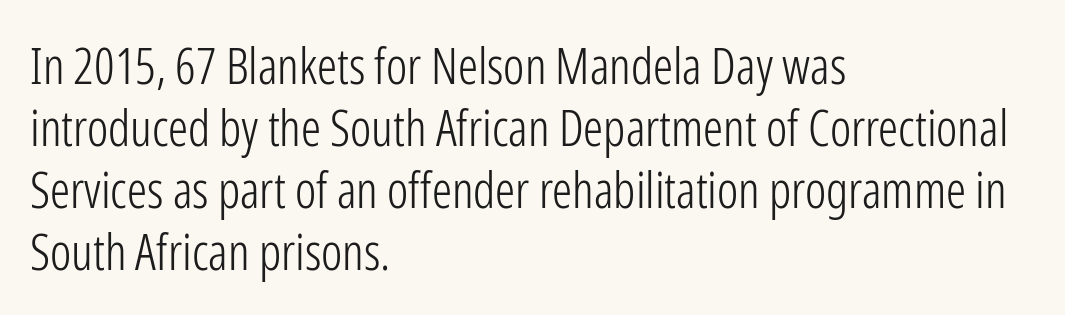
The image shows 50 px light, condensed sans-serif type, upright; set left-aligned, line spacing 1.24x, normal letter spacing, not underlined; low stroke contrast and a medium x-height.
